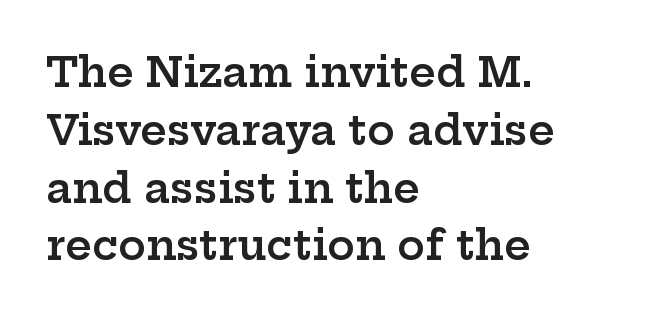
{"serif": "yes", "italic": "no", "bold": "semi", "weight": "semibold", "width": "wide", "stroke_contrast": "low", "x_height": "medium", "monospaced": "no", "underline": "no", "align": "left", "line_spacing": "normal", "line_spacing_ratio": 1.41, "letter_spacing": "normal", "letter_spacing_em": 0.0, "glyph_px": 41}
